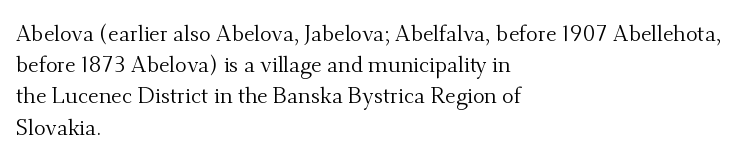
Every row of glyphs begins at an identical x-position on the left. The typesetting does not lean heavy: it is not bold. One glance says typical: line gaps are just what's usual. Underlining? Definitely not there.
